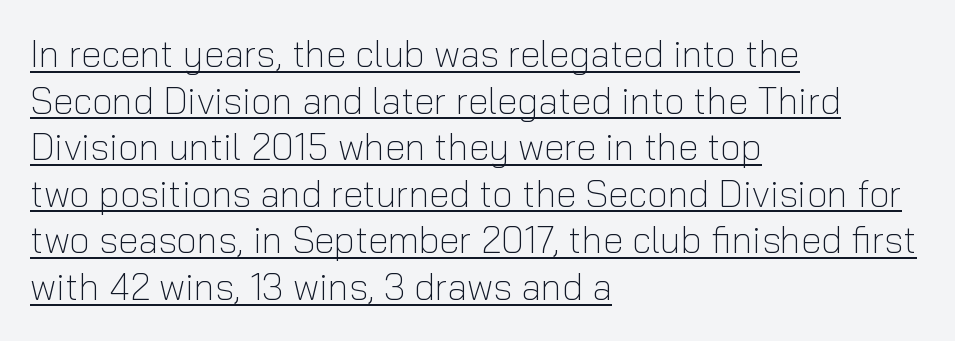
The image shows 37 px light sans-serif type, upright; set left-aligned, normal line spacing (1.26x), normal letter spacing, underlined; low stroke contrast and a medium x-height.
